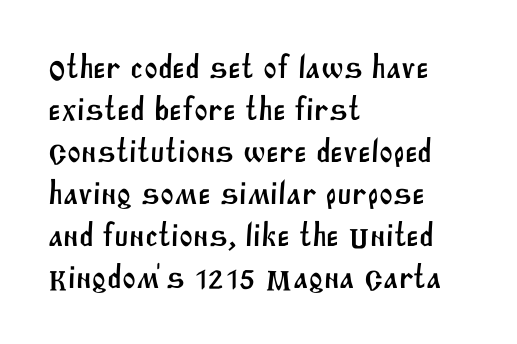
Q: Is the typeface a serif or a sans-serif typeface? A: Sans-serif.
Q: Is the text underlined? A: No.
Q: How is the paragraph aligned? A: Left-aligned.
Q: Is the spacing between letters normal or unusually wide? A: Normal.
Q: Is the spacing between lines tight, normal or loose? A: Normal.
Q: Width (condensed, normal, or wide)? A: Normal.
Q: Stroke contrast? A: Medium.
Q: x-height? A: Large.
Q: Monospaced? A: No.
